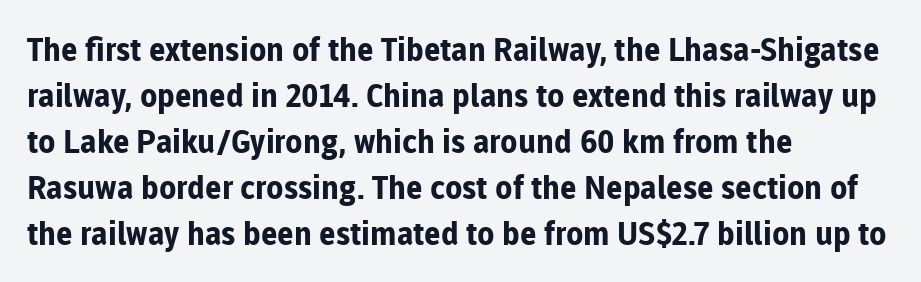
This sample uses a sans-serif face. Nothing unusual about the tracking: characters are spaced as the font intends. The specimen reads as upright at a glance. Descenders hang freely into open space. Spacing verdict: proportional, widths tailored to each character. Is the block centered? No — it sits flush against the left margin.
